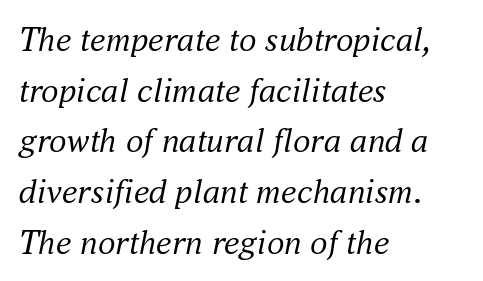
{"serif": "yes", "italic": "yes", "lean": "right", "slant_degrees": 16, "bold": "no", "weight": "regular", "width": "normal", "stroke_contrast": "medium", "x_height": "small", "monospaced": "no", "underline": "no", "align": "left", "line_spacing": "normal", "line_spacing_ratio": 1.45, "letter_spacing": "normal", "letter_spacing_em": 0.0, "glyph_px": 35}
